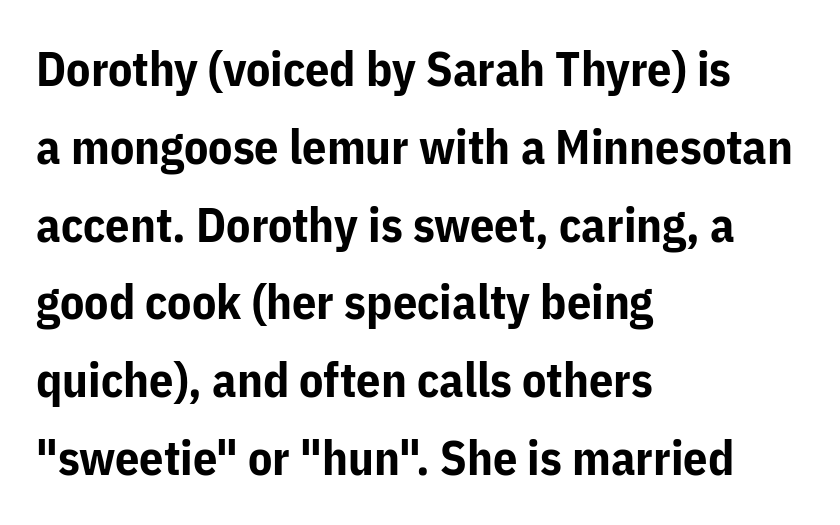
Q: Is the text bold? A: Yes.
Q: Is the text italic (slanted)? A: No, it is upright.
Q: Is the typeface a serif or a sans-serif typeface? A: Sans-serif.
Q: Is the text underlined? A: No.
Q: How is the paragraph aligned? A: Left-aligned.
Q: Is the spacing between letters normal or unusually wide? A: Normal.
Q: Is the spacing between lines tight, normal or loose? A: Normal.
Q: Width (condensed, normal, or wide)? A: Normal.
Q: Stroke contrast? A: Low.
Q: x-height? A: Medium.
Q: Monospaced? A: No.
